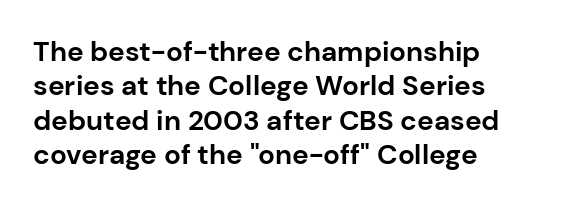
The image shows 28 px bold sans-serif type, upright; set left-aligned, line spacing 1.23x, normal letter spacing, not underlined; low stroke contrast and a medium x-height.
